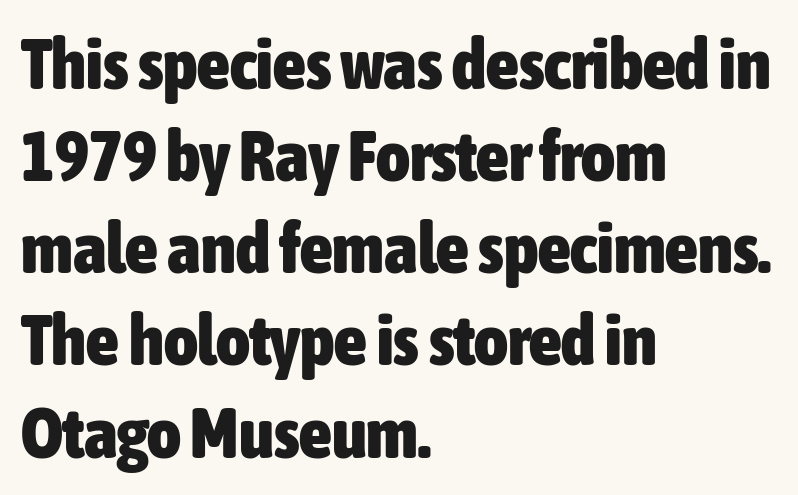
{"serif": "no", "italic": "no", "bold": "yes", "weight": "heavy", "width": "condensed", "stroke_contrast": "low", "x_height": "medium", "monospaced": "no", "underline": "no", "align": "left", "line_spacing": "normal", "line_spacing_ratio": 1.28, "letter_spacing": "normal", "letter_spacing_em": 0.0, "glyph_px": 72}
